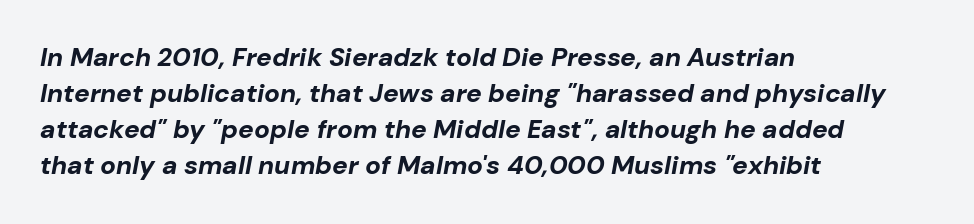
{"italic": "yes", "lean": "right", "slant_degrees": 10, "bold": "yes", "underline": "no", "align": "left", "line_spacing": "normal", "line_spacing_ratio": 1.39, "letter_spacing": "normal", "letter_spacing_em": 0.0, "glyph_px": 26}
